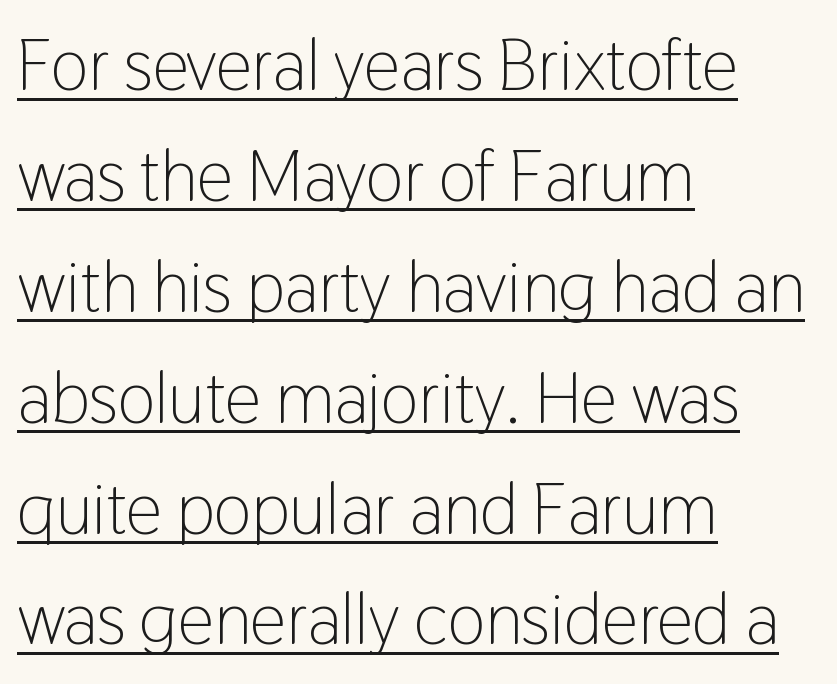
Q: Is the text bold? A: No.
Q: Is the text italic (slanted)? A: No, it is upright.
Q: Is the typeface a serif or a sans-serif typeface? A: Sans-serif.
Q: Is the text underlined? A: Yes.
Q: How is the paragraph aligned? A: Left-aligned.
Q: Is the spacing between letters normal or unusually wide? A: Normal.
Q: Is the spacing between lines tight, normal or loose? A: Normal.
Q: Width (condensed, normal, or wide)? A: Condensed.
Q: Stroke contrast? A: Low.
Q: x-height? A: Medium.
Q: Monospaced? A: No.
